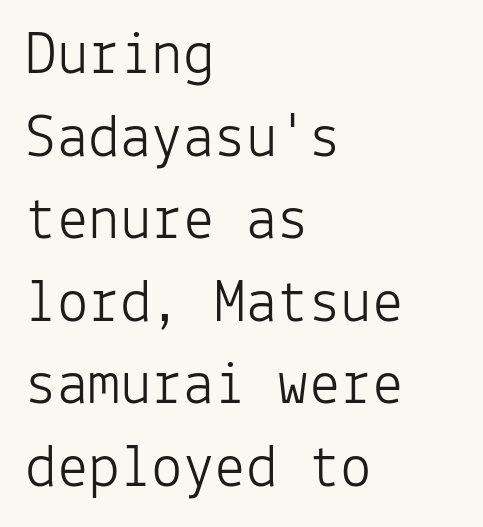
The string is rendered with underlining switched off. Every character here occupies the same horizontal width, giving the sample a typewriter-like rhythm. This rendering leaves character spacing at its baseline value. The compositor pushed each line to the left boundary. Font category for this specimen: sans-serif. The rows are spaced the way most documents space them.
